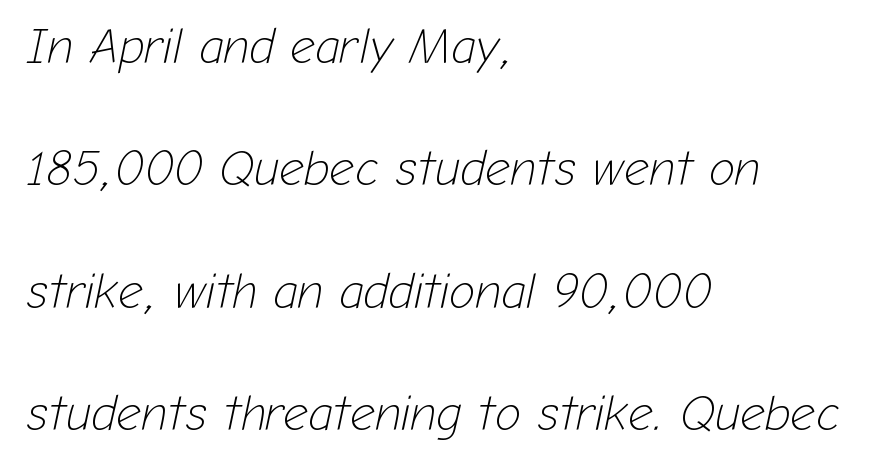
{"italic": "yes", "lean": "right", "slant_degrees": 12, "bold": "no", "weight": "light", "width": "normal", "stroke_contrast": "low", "x_height": "medium", "monospaced": "no", "underline": "no", "align": "left", "line_spacing": "loose", "line_spacing_ratio": 2.5, "letter_spacing": "normal", "letter_spacing_em": 0.0, "glyph_px": 49}
